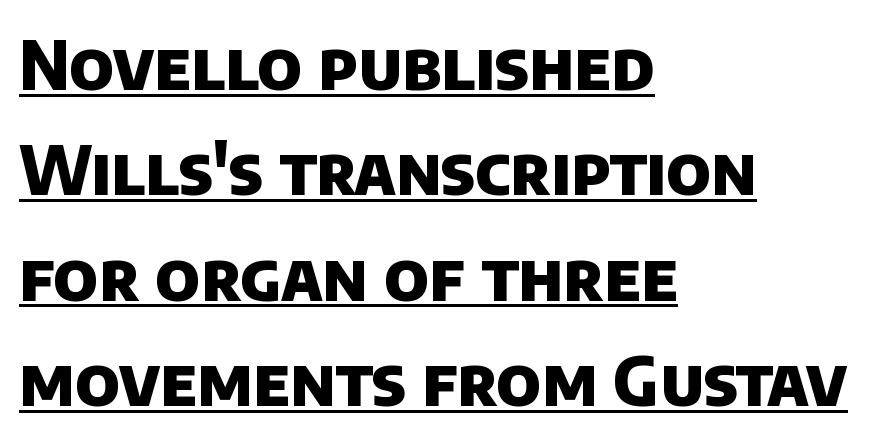
{"serif": "no", "bold": "yes", "weight": "heavy", "width": "normal", "stroke_contrast": "low", "x_height": "large", "monospaced": "no", "underline": "yes", "align": "left", "line_spacing": "normal", "line_spacing_ratio": 1.55, "letter_spacing": "normal", "letter_spacing_em": 0.0, "glyph_px": 68}
